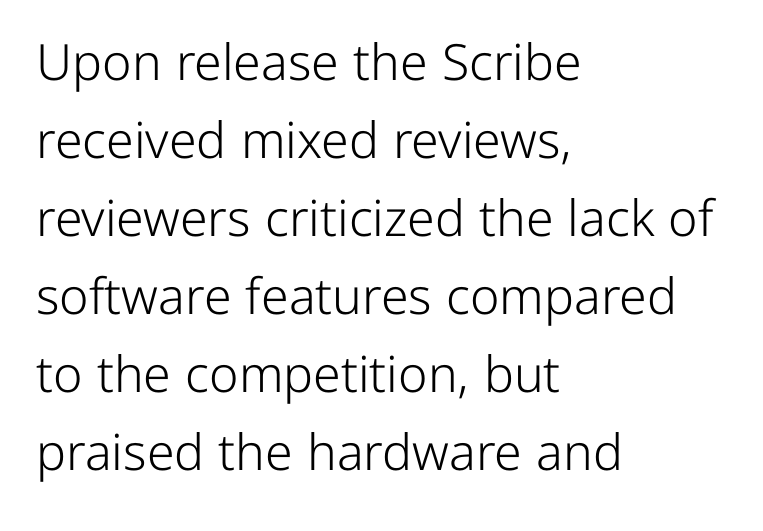
Q: Is the text bold? A: No.
Q: Is the text italic (slanted)? A: No, it is upright.
Q: Is the typeface a serif or a sans-serif typeface? A: Sans-serif.
Q: Is the text underlined? A: No.
Q: How is the paragraph aligned? A: Left-aligned.
Q: Is the spacing between letters normal or unusually wide? A: Normal.
Q: Is the spacing between lines tight, normal or loose? A: Normal.
Q: Width (condensed, normal, or wide)? A: Normal.
Q: Stroke contrast? A: Low.
Q: x-height? A: Medium.
Q: Monospaced? A: No.
